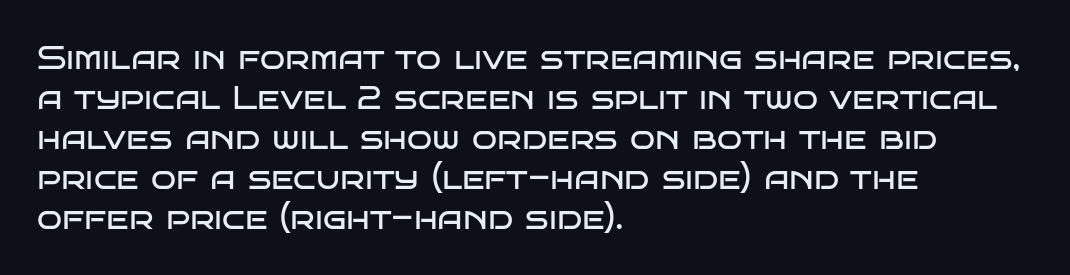
The lines in this sample share a left origin and differ only in where they stop. Here the designer chose a conventional face with non-uniform glyph widths. The text was rendered using a sans face with plain stroke endings. Notice how the stems are strictly vertical — no italics here. In terms of letterspacing, this is plain default setting. This reads as an unemphasized weight, regular at the heaviest.
